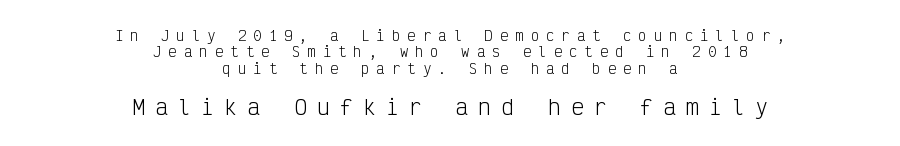
Words appear elongated and porous because spacing is wide. The font is comparable to plain body text, perhaps lighter. The lines in this sample share a center point and differ in where they start and stop. The passage shown begins with its smaller block and ends with its larger one. You can tell it's not italic because the verticals are truly vertical.
